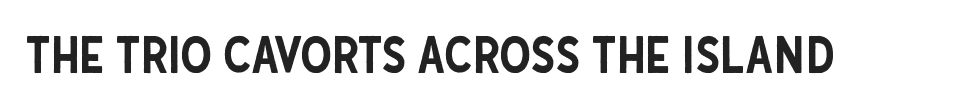
You can tell from the bare stems that sans-serif type was used. The tracking reads as untouched default to a designer's eye. The area under the type is left untouched. This is the regular roman posture of the typeface. Character widths vary here, with narrow letters taking less room than wide ones.
